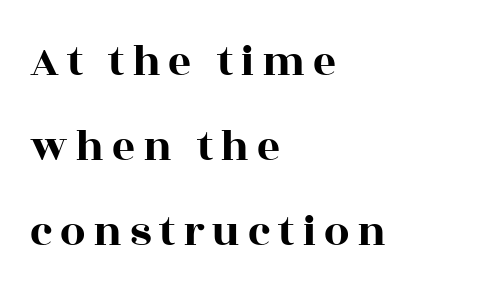
The area under the type is left untouched. The rendering uses natural spacing where letterforms have individual widths. Notice how the stems are strictly vertical — no italics here. The rag falls on the right side of this text block.
